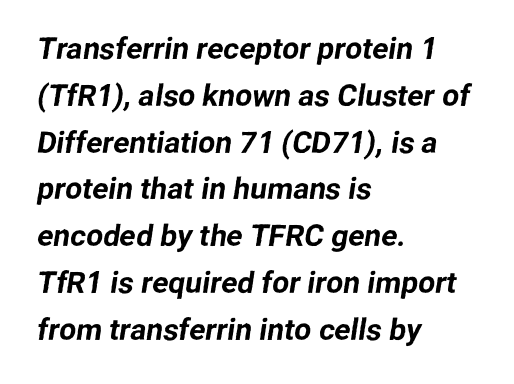
The image shows 30 px sans-serif type; set left-aligned, normal line spacing (1.56x), normal letter spacing, not underlined; low stroke contrast and a medium x-height.
